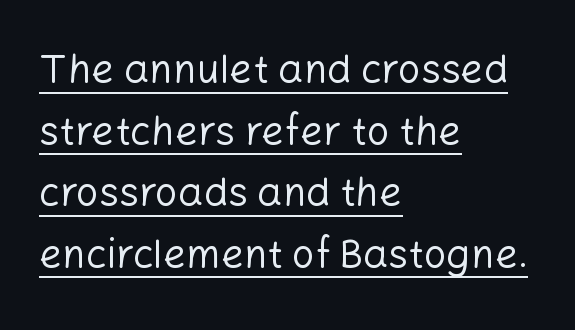
Serifs: no, the terminals of the letterforms are clean. Underline: present. The horizontal fit of the characters is conventional and even. Every stem runs plumb, perpendicular to the baseline.
